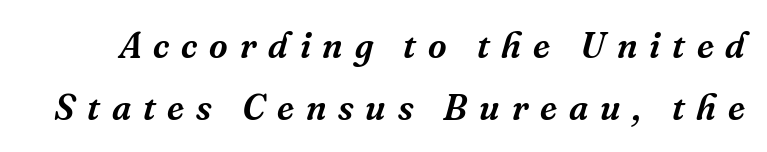
The image shows 36 px serif type, italic (leaning right); set line spacing 1.72x, unusually wide letter spacing (+0.33 em), not underlined; medium stroke contrast and a medium x-height.
